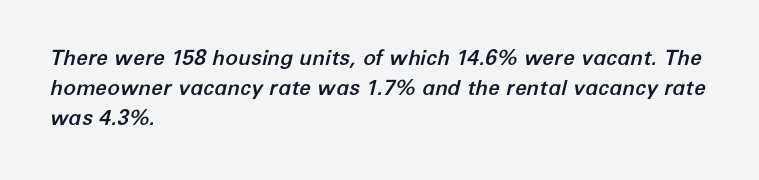
{"italic": "yes", "lean": "right", "slant_degrees": 12, "underline": "no", "align": "left", "line_spacing": "normal", "line_spacing_ratio": 1.44, "letter_spacing": "normal", "letter_spacing_em": 0.0, "glyph_px": 21}
